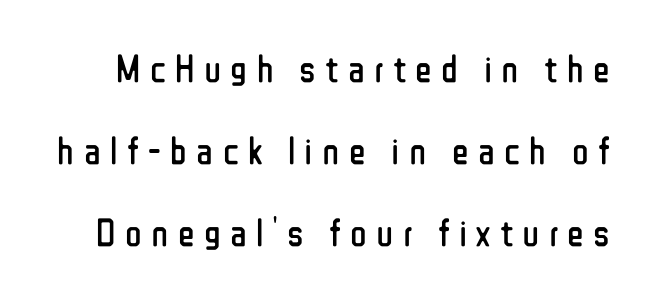
The designer went with a sans here, leaving each stem footless. The passage shown is not underscored anywhere. Heaviness? Minimal to ordinary, like unemphasized prose. Glyph-to-glyph distance is far greater than everyday printed text. A typesetter would call this proportional, since set widths differ per character. Interline gaps are noticeably wide in this sample.
